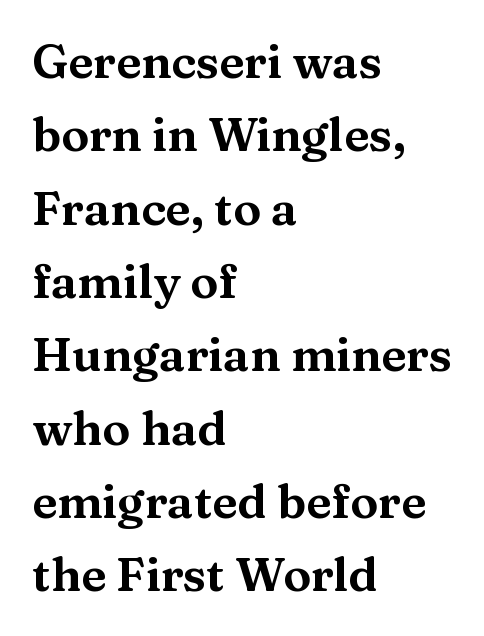
{"serif": "yes", "italic": "no", "width": "wide", "stroke_contrast": "medium", "x_height": "medium", "monospaced": "no", "underline": "no", "align": "left", "line_spacing": "normal", "line_spacing_ratio": 1.56, "letter_spacing": "normal", "letter_spacing_em": 0.0, "glyph_px": 47}
